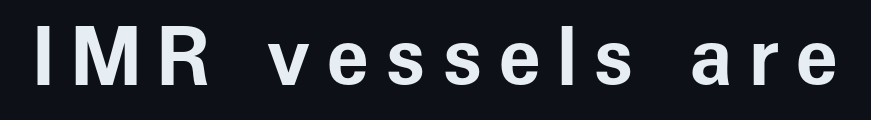
Q: Is the text bold? A: Yes.
Q: Is the text italic (slanted)? A: No, it is upright.
Q: Is the typeface a serif or a sans-serif typeface? A: Sans-serif.
Q: Is the text underlined? A: No.
Q: Is the spacing between letters normal or unusually wide? A: Unusually wide.
Q: Width (condensed, normal, or wide)? A: Normal.
Q: Stroke contrast? A: Low.
Q: x-height? A: Medium.
Q: Monospaced? A: No.
